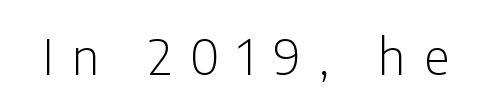
Letters rest on an invisible, unmarked baseline. The rendering inserts visible extra space after every character. The face used here is proportionally spaced, like ordinary book or web type. Ordinary non-slanted type is in use. In terms of letterform style, serifs are entirely absent.
